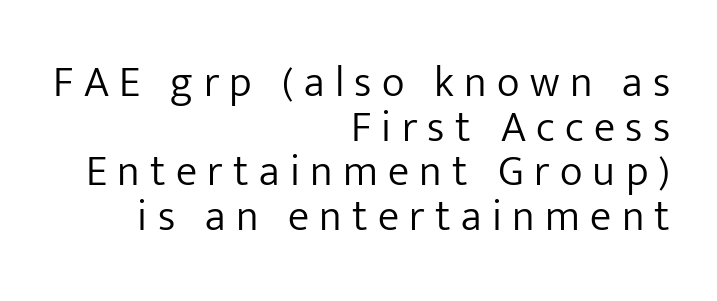
The image shows 43 px light sans-serif type, upright; set right-aligned, tight line spacing (1.04x), unusually wide letter spacing (+0.24 em), not underlined; low stroke contrast and a medium x-height.
